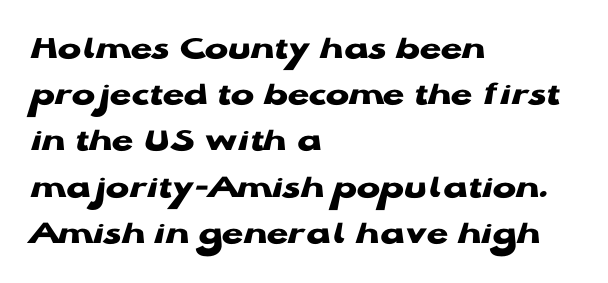
{"serif": "no", "italic": "no", "bold": "yes", "weight": "heavy", "width": "wide", "stroke_contrast": "low", "x_height": "medium", "monospaced": "no", "underline": "no", "align": "left", "line_spacing": "normal", "line_spacing_ratio": 1.32, "letter_spacing": "normal", "letter_spacing_em": 0.0, "glyph_px": 35}
